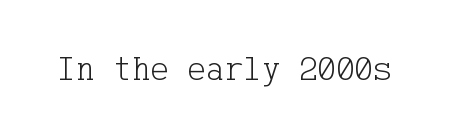
Q: Is the text bold? A: No.
Q: Is the text italic (slanted)? A: No, it is upright.
Q: Is the typeface a serif or a sans-serif typeface? A: Serif.
Q: Is the text underlined? A: No.
Q: Is the spacing between letters normal or unusually wide? A: Normal.
Q: Width (condensed, normal, or wide)? A: Normal.
Q: Stroke contrast? A: Low.
Q: x-height? A: Medium.
